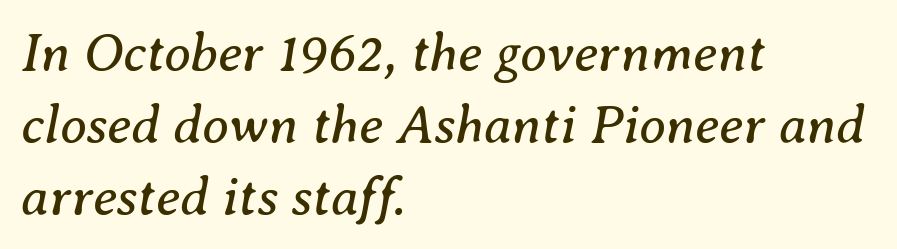
Q: Is the text bold? A: No.
Q: Is the text italic (slanted)? A: Yes, it leans right by about 8 degrees.
Q: Is the typeface a serif or a sans-serif typeface? A: Serif.
Q: Is the text underlined? A: No.
Q: How is the paragraph aligned? A: Left-aligned.
Q: Is the spacing between letters normal or unusually wide? A: Normal.
Q: Is the spacing between lines tight, normal or loose? A: Normal.
Q: Width (condensed, normal, or wide)? A: Normal.
Q: Stroke contrast? A: Medium.
Q: x-height? A: Medium.
Q: Monospaced? A: No.
